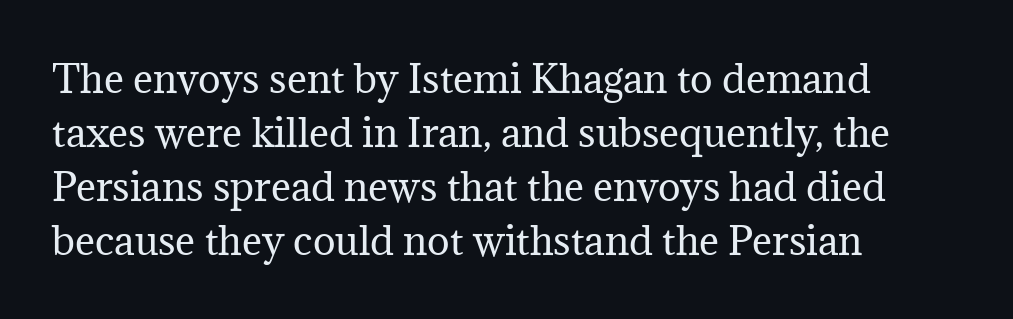
Q: Is the text bold? A: No.
Q: Is the text italic (slanted)? A: No, it is upright.
Q: Is the typeface a serif or a sans-serif typeface? A: Serif.
Q: Is the text underlined? A: No.
Q: How is the paragraph aligned? A: Left-aligned.
Q: Is the spacing between letters normal or unusually wide? A: Normal.
Q: Is the spacing between lines tight, normal or loose? A: Normal.
Q: Width (condensed, normal, or wide)? A: Normal.
Q: Stroke contrast? A: Medium.
Q: x-height? A: Medium.
Q: Monospaced? A: No.
